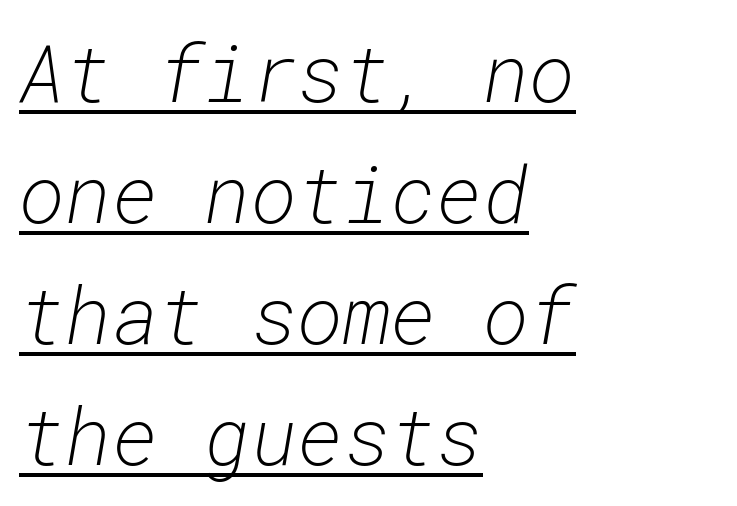
{"italic": "yes", "lean": "right", "slant_degrees": 10, "bold": "no", "weight": "light", "width": "normal", "stroke_contrast": "low", "x_height": "medium", "monospaced": "yes", "underline": "yes", "align": "left", "line_spacing": "normal", "line_spacing_ratio": 1.53, "letter_spacing": "normal", "letter_spacing_em": 0.0, "glyph_px": 79}
